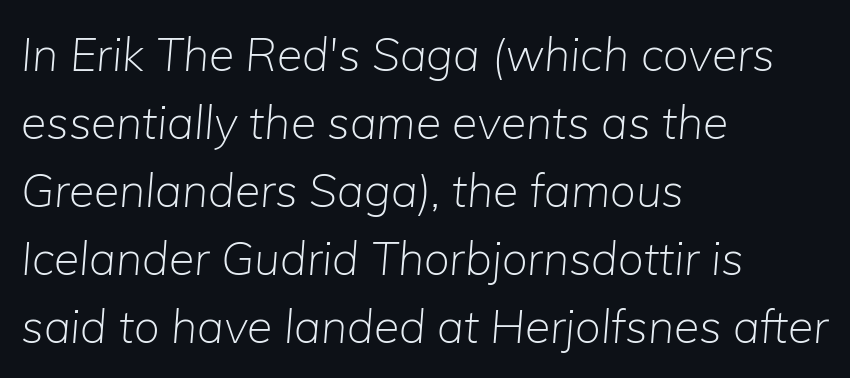
The image shows 46 px light type, italic (leaning right); set left-aligned, normal line spacing (1.48x), normal letter spacing, not underlined; low stroke contrast and a medium x-height.
